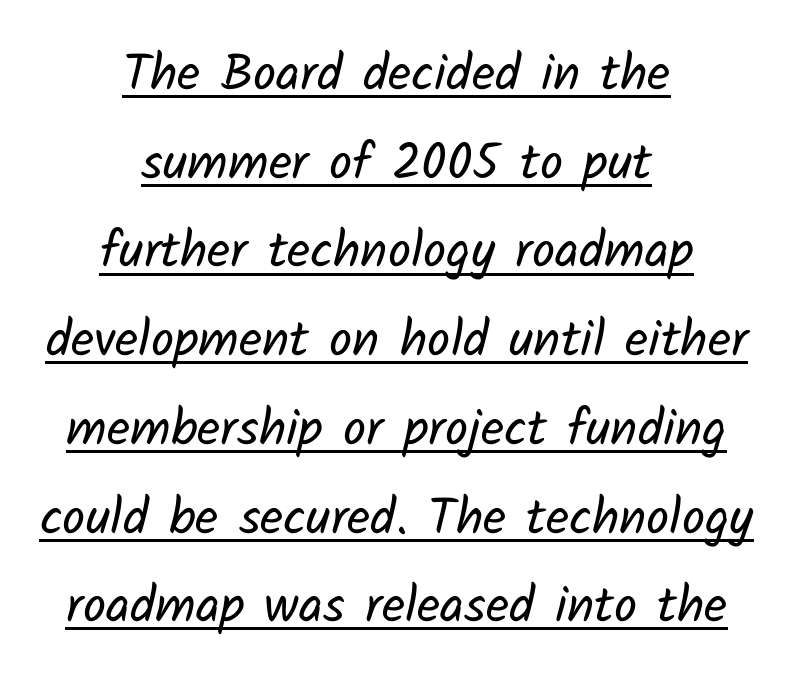
The passage shown is not bold in any degree. Centered paragraph, ragged on both sides. Somebody hit Ctrl+U on this one — the words are underlined. Each letter keeps its own natural width here, so spacing adapts to shape.
